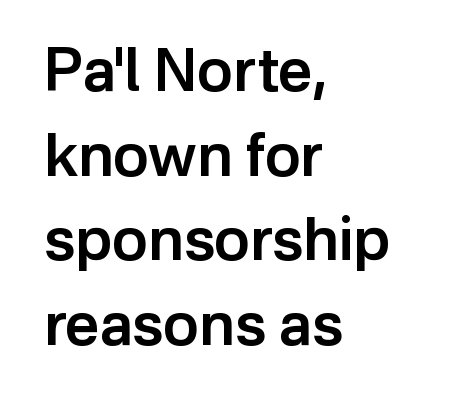
The image shows 60 px semibold sans-serif type, upright; set left-aligned, normal line spacing (1.41x), normal letter spacing, not underlined; low stroke contrast and a medium x-height.
